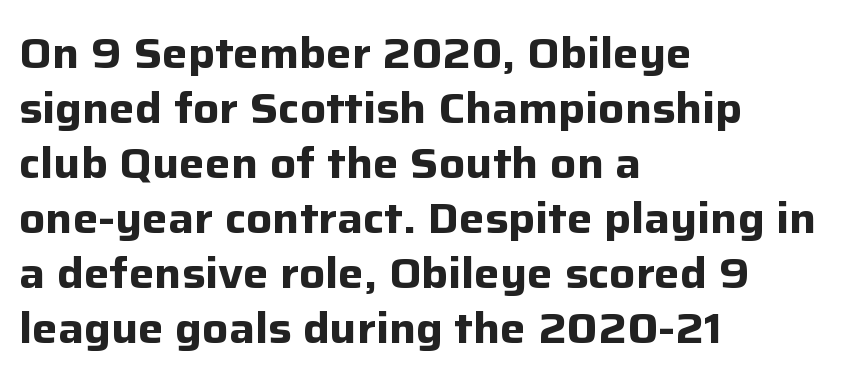
Q: Is the text bold? A: Yes.
Q: Is the text italic (slanted)? A: No, it is upright.
Q: Is the typeface a serif or a sans-serif typeface? A: Sans-serif.
Q: Is the text underlined? A: No.
Q: How is the paragraph aligned? A: Left-aligned.
Q: Is the spacing between letters normal or unusually wide? A: Normal.
Q: Is the spacing between lines tight, normal or loose? A: Normal.
Q: Width (condensed, normal, or wide)? A: Normal.
Q: Stroke contrast? A: Low.
Q: x-height? A: Medium.
Q: Monospaced? A: No.
